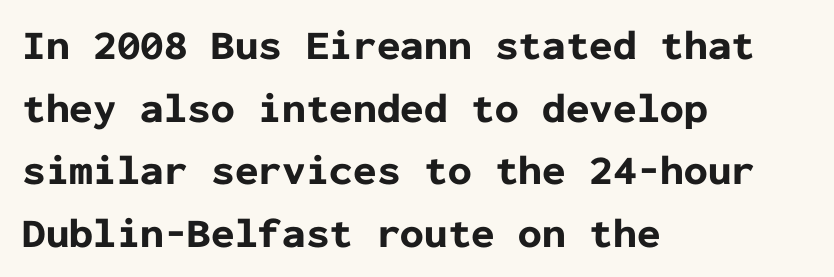
Characters remain perfectly vertical along every line. The paragraph has a hard left edge and a soft right edge. Note: no serifs on the glyphs. What weight is shown? A full bold with thick strokes.
